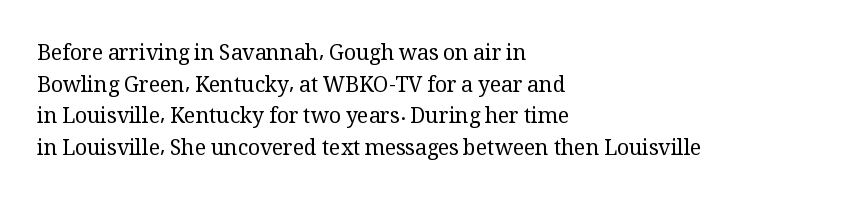
Style check: upright. Leftover space on each line is placed entirely after the last word. The rows are spaced the way most documents space them. The font is comparable to plain body text, perhaps lighter. Honestly, there is no underline to notice here at all. Nobody touched the tracking dial on this one.
